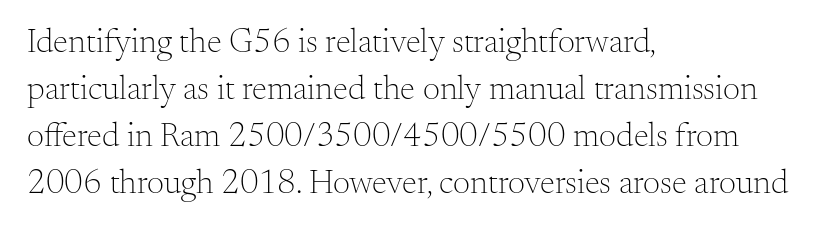
Q: Is the text bold? A: No.
Q: Is the text italic (slanted)? A: No, it is upright.
Q: Is the typeface a serif or a sans-serif typeface? A: Serif.
Q: Is the text underlined? A: No.
Q: How is the paragraph aligned? A: Left-aligned.
Q: Is the spacing between letters normal or unusually wide? A: Normal.
Q: Is the spacing between lines tight, normal or loose? A: Normal.
Q: Width (condensed, normal, or wide)? A: Normal.
Q: Stroke contrast? A: Medium.
Q: x-height? A: Small.
Q: Monospaced? A: No.
